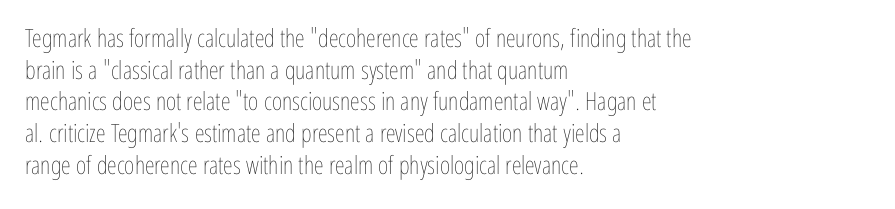
{"italic": "no", "bold": "no", "underline": "no", "align": "left", "line_spacing": "normal", "line_spacing_ratio": 1.27, "letter_spacing": "normal", "letter_spacing_em": 0.0, "glyph_px": 25}
